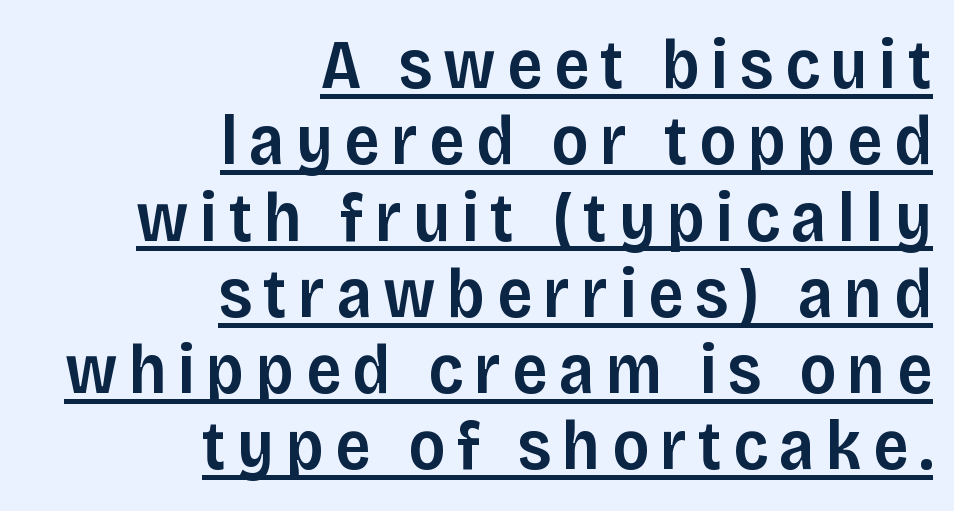
{"serif": "no", "italic": "no", "bold": "semi", "weight": "semibold", "width": "normal", "stroke_contrast": "low", "x_height": "large", "monospaced": "no", "underline": "yes", "align": "right", "line_spacing": "tight", "line_spacing_ratio": 1.09, "glyph_px": 70}
